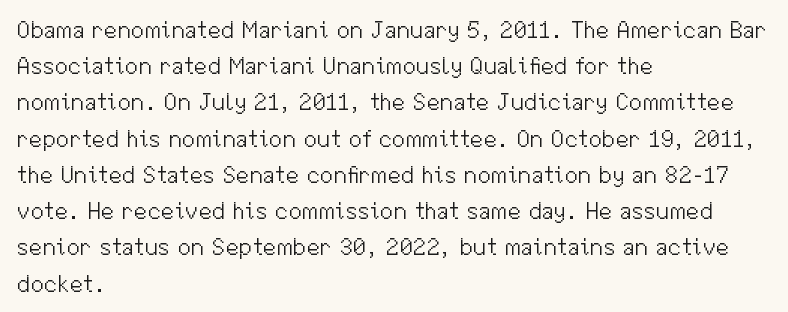
Q: Is the text bold? A: No.
Q: Is the text italic (slanted)? A: No, it is upright.
Q: Is the text underlined? A: No.
Q: How is the paragraph aligned? A: Left-aligned.
Q: Is the spacing between letters normal or unusually wide? A: Normal.
Q: Is the spacing between lines tight, normal or loose? A: Normal.
